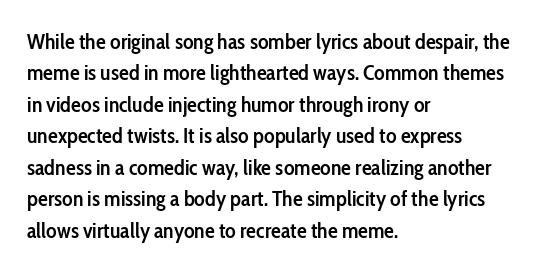
{"italic": "no", "bold": "semi", "underline": "no", "align": "left", "line_spacing": "normal", "line_spacing_ratio": 1.43, "letter_spacing": "normal", "letter_spacing_em": 0.0, "glyph_px": 22}
